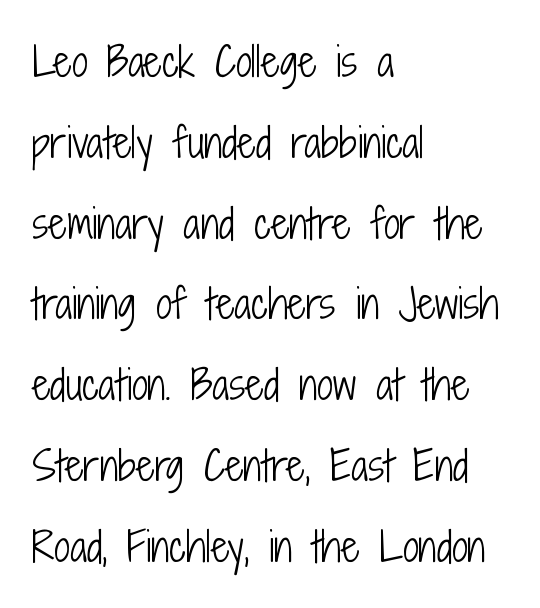
{"serif": "no", "italic": "no", "bold": "no", "weight": "light", "width": "condensed", "stroke_contrast": "low", "x_height": "medium", "monospaced": "no", "underline": "no", "align": "left", "line_spacing": "loose", "line_spacing_ratio": 2.02, "letter_spacing": "normal", "letter_spacing_em": 0.0, "glyph_px": 40}
